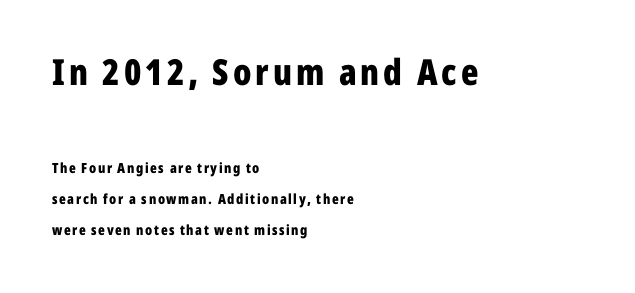
Q: Is the text bold? A: Yes.
Q: Is the text italic (slanted)? A: No, it is upright.
Q: Is the typeface a serif or a sans-serif typeface? A: Sans-serif.
Q: Is the text underlined? A: No.
Q: How is the paragraph aligned? A: Left-aligned.
Q: Is the spacing between lines tight, normal or loose? A: Loose.
Q: Which block of text is set in a larger size, the first (top) or the second (bottom)? A: The first (top) one.
Q: Width (condensed, normal, or wide)? A: Condensed.
Q: Stroke contrast? A: Low.
Q: x-height? A: Medium.
Q: Monospaced? A: No.
